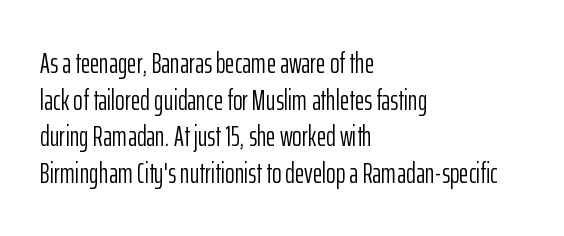
{"serif": "no", "italic": "no", "bold": "no", "weight": "light", "width": "condensed", "stroke_contrast": "low", "x_height": "medium", "monospaced": "no", "underline": "no", "align": "left", "line_spacing": "normal", "line_spacing_ratio": 1.26, "letter_spacing": "normal", "letter_spacing_em": 0.0, "glyph_px": 29}
